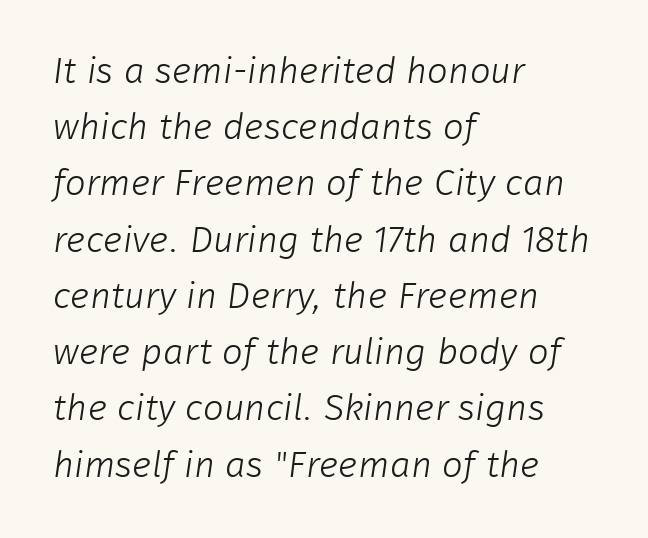
{"serif": "no", "bold": "no", "weight": "light", "width": "normal", "stroke_contrast": "low", "x_height": "medium", "monospaced": "no", "underline": "no", "align": "left", "line_spacing": "normal", "line_spacing_ratio": 1.52, "letter_spacing": "normal", "letter_spacing_em": 0.0, "glyph_px": 37}
